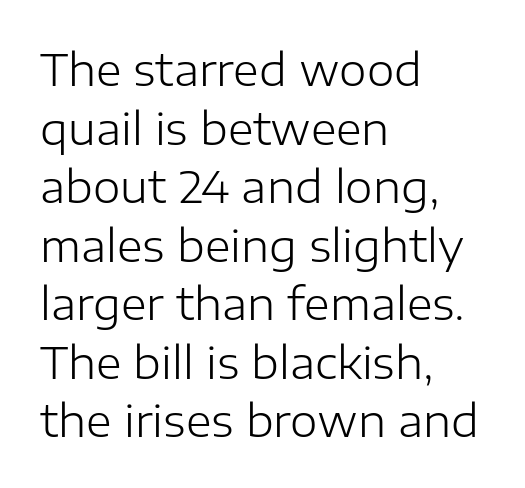
The weight tops out at a normal text grade. Spacing verdict: proportional, widths tailored to each character. Are there feet on the stems? There aren't — it's a sans. Horizontal bands of white between lines are of average thickness.
